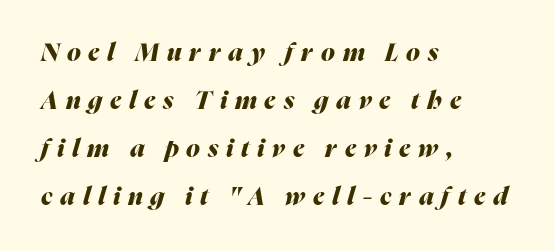
The image shows 25 px bold type, italic (leaning right); set left-aligned, loose line spacing (1.92x), unusually wide letter spacing (+0.31 em), not underlined.
